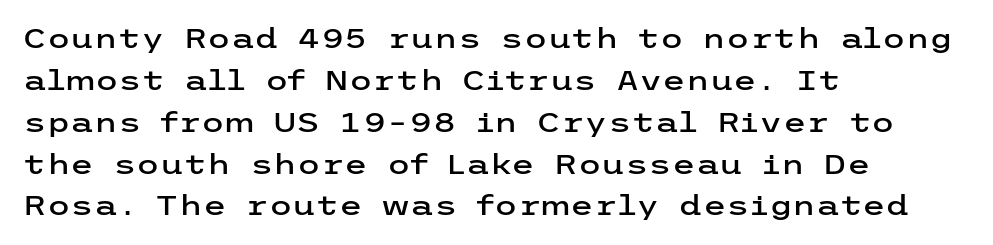
{"italic": "no", "underline": "no", "align": "left", "line_spacing": "normal", "line_spacing_ratio": 1.55, "letter_spacing": "normal", "letter_spacing_em": 0.0, "glyph_px": 27}
